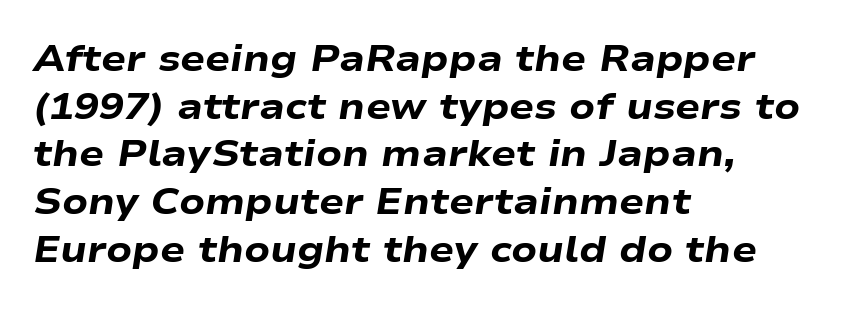
Q: Is the text bold? A: Yes.
Q: Is the text italic (slanted)? A: Yes, it leans right by about 9 degrees.
Q: Is the text underlined? A: No.
Q: How is the paragraph aligned? A: Left-aligned.
Q: Is the spacing between letters normal or unusually wide? A: Normal.
Q: Is the spacing between lines tight, normal or loose? A: Normal.
Q: Width (condensed, normal, or wide)? A: Wide.
Q: Stroke contrast? A: Low.
Q: x-height? A: Medium.
Q: Monospaced? A: No.
